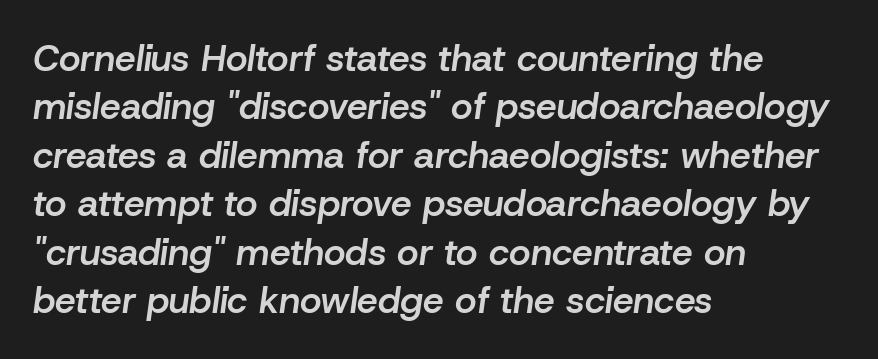
Q: Is the text bold? A: Semi-bold.
Q: Is the text italic (slanted)? A: Yes, it leans right by about 8 degrees.
Q: Is the text underlined? A: No.
Q: How is the paragraph aligned? A: Left-aligned.
Q: Is the spacing between letters normal or unusually wide? A: Normal.
Q: Is the spacing between lines tight, normal or loose? A: Normal.
Q: Width (condensed, normal, or wide)? A: Normal.
Q: Stroke contrast? A: Low.
Q: x-height? A: Medium.
Q: Monospaced? A: No.
